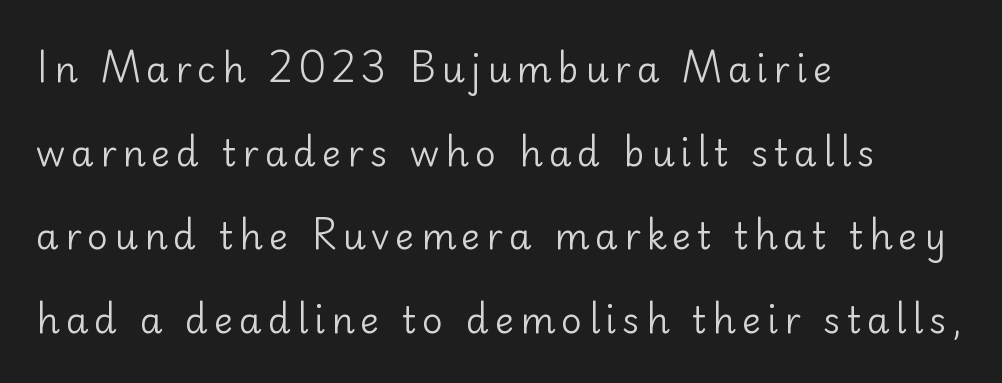
Each line starts at the same left margin while the right side varies. Compared with a typical body face, this is equally light or lighter still. Quick note: not italic, upright. You could not count columns in this text — the font is proportionally spaced. Line spacing here is loose.
